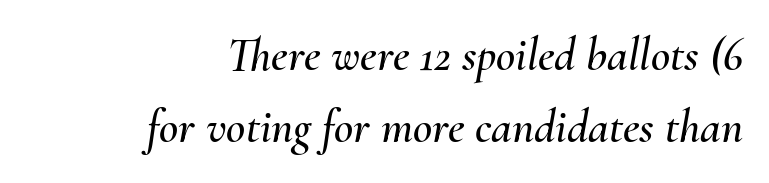
The image shows 47 px text type, italic (leaning right); set right-aligned, normal line spacing (1.54x), normal letter spacing, not underlined; medium stroke contrast and a small x-height.
